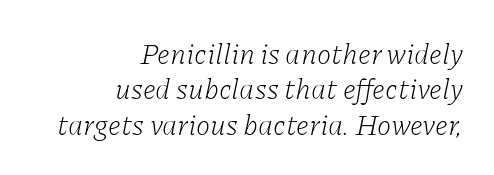
Slanted lettering throughout. Honestly, there is no underline to notice here at all. These lines are rendered in a variable-pitch font. Does the type have serifs? Yes, each stem ends in a small foot.
